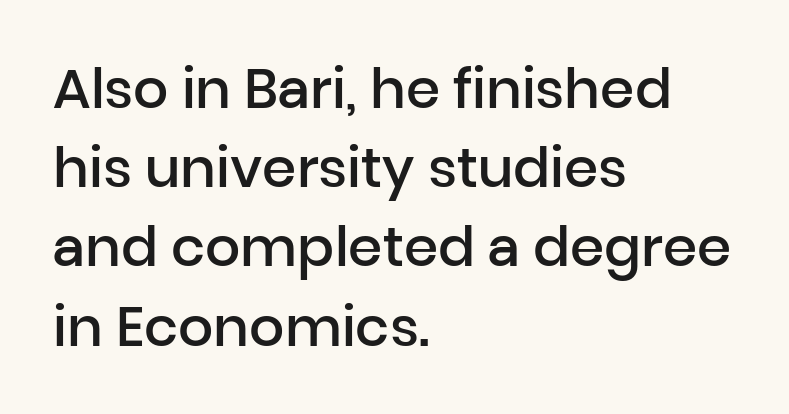
The image shows 55 px semibold sans-serif type, upright; set left-aligned, normal line spacing (1.44x), normal letter spacing, not underlined; low stroke contrast and a medium x-height.
